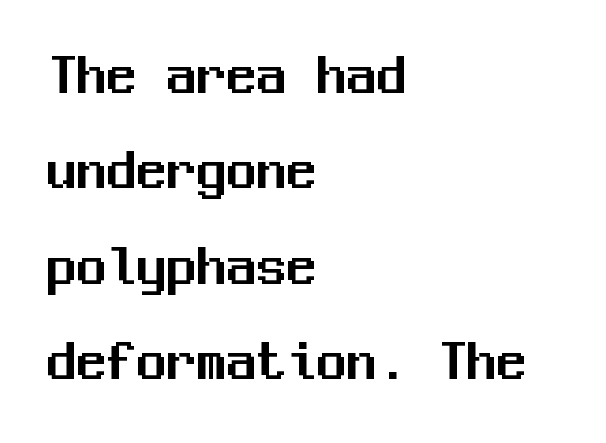
Q: Is the text italic (slanted)? A: No, it is upright.
Q: Is the typeface a serif or a sans-serif typeface? A: Sans-serif.
Q: Is the text underlined? A: No.
Q: How is the paragraph aligned? A: Left-aligned.
Q: Is the spacing between letters normal or unusually wide? A: Normal.
Q: Is the spacing between lines tight, normal or loose? A: Normal.
Q: Width (condensed, normal, or wide)? A: Normal.
Q: Stroke contrast? A: Medium.
Q: x-height? A: Medium.
Q: Monospaced? A: Yes.
